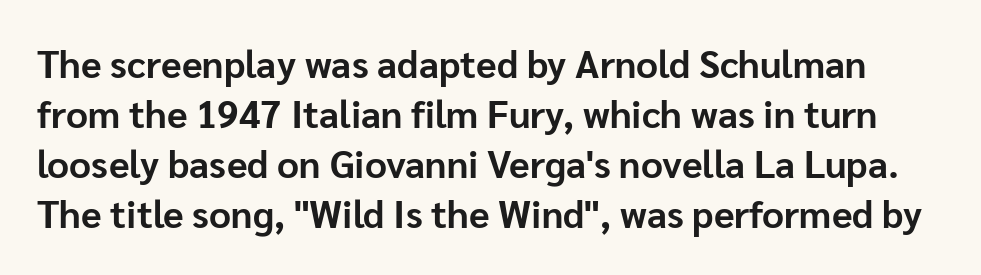
Font category for this specimen: sans-serif. Check under the words: just untouched page. The face used here is proportionally spaced, like ordinary book or web type. A dark, heavy texture on the line: the type is bold. Posture: straight, roman, zero tilt.
